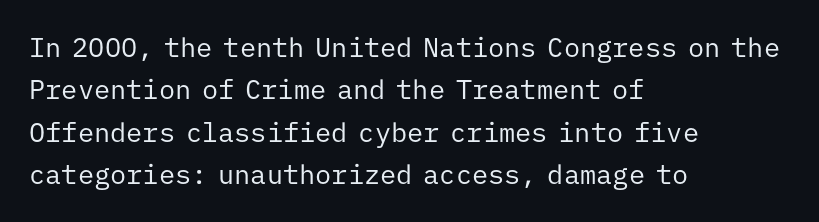
Characters follow at the spacing the type designer built in. Where is the straight margin? On the left. Weight: regular or lighter. Check the space under the baseline: it is left empty. Each new line begins a customary step beneath the previous one.
